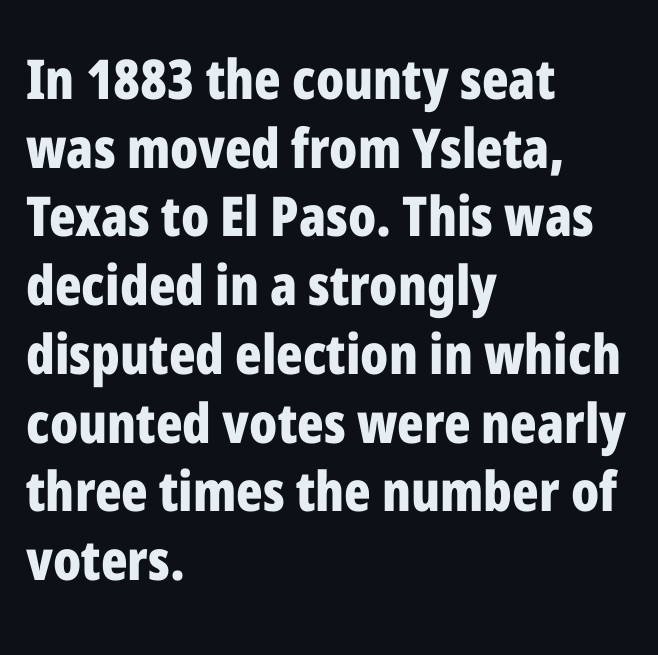
The image shows 55 px bold, condensed sans-serif type, upright; set left-aligned, normal line spacing (1.25x), normal letter spacing, not underlined; low stroke contrast and a medium x-height.
